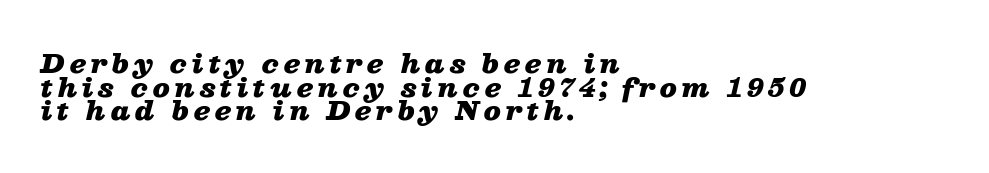
The image shows 25 px bold type, italic (leaning right); set left-aligned, tight line spacing (0.95x), not underlined.
